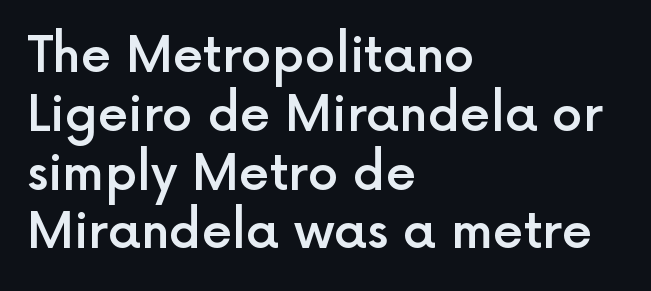
The image shows 49 px semibold sans-serif type, upright; set left-aligned, line spacing 1.2x, normal letter spacing, not underlined; a medium x-height.
